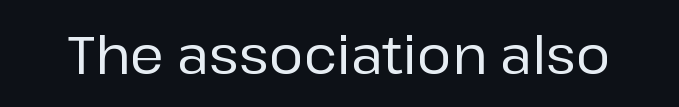
{"serif": "no", "italic": "no", "width": "normal", "stroke_contrast": "low", "x_height": "medium", "monospaced": "no", "underline": "no", "letter_spacing": "normal", "letter_spacing_em": 0.0, "glyph_px": 52}
